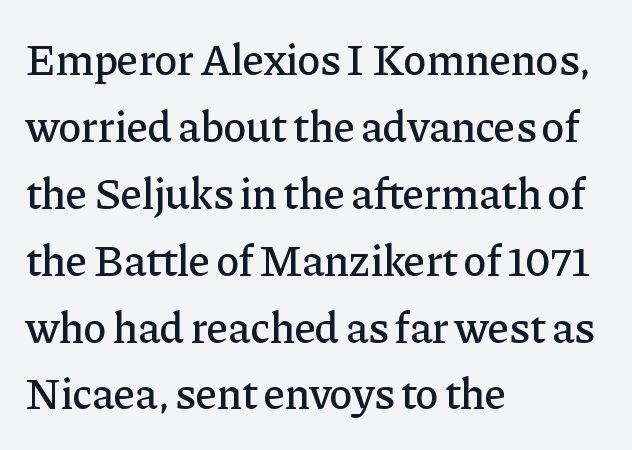
The image shows 44 px serif type, upright; set left-aligned, normal line spacing (1.52x), normal letter spacing, not underlined; low stroke contrast and a medium x-height.
